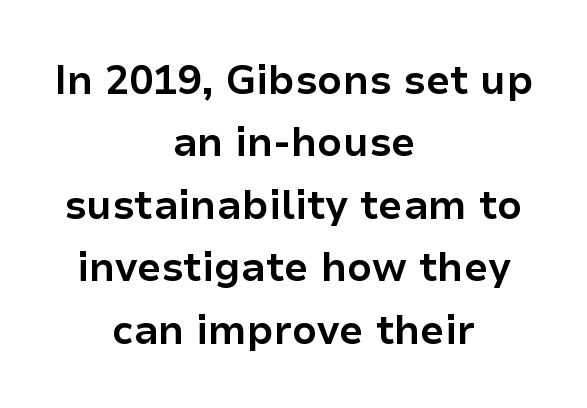
The image shows 40 px bold sans-serif type, upright; set centered, normal line spacing (1.56x), normal letter spacing, not underlined; low stroke contrast and a medium x-height.
